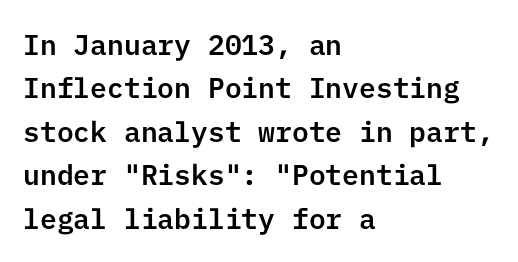
Q: Is the text italic (slanted)? A: No, it is upright.
Q: Is the typeface a serif or a sans-serif typeface? A: Sans-serif.
Q: Is the text underlined? A: No.
Q: How is the paragraph aligned? A: Left-aligned.
Q: Is the spacing between letters normal or unusually wide? A: Normal.
Q: Is the spacing between lines tight, normal or loose? A: Normal.
Q: Width (condensed, normal, or wide)? A: Normal.
Q: Stroke contrast? A: Low.
Q: x-height? A: Medium.
